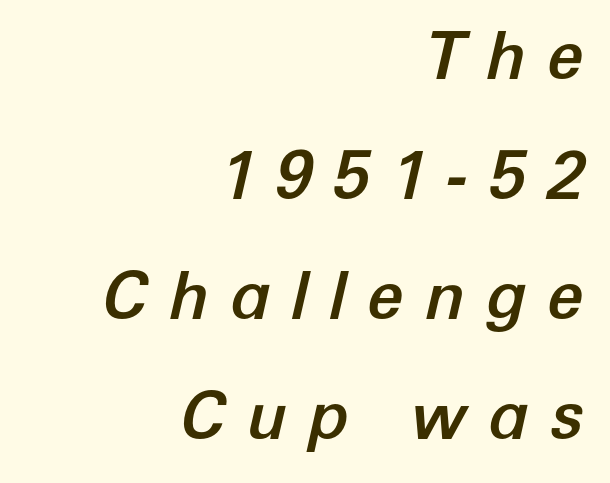
Q: Is the text italic (slanted)? A: Yes, it leans right by about 12 degrees.
Q: Is the text underlined? A: No.
Q: How is the paragraph aligned? A: Right-aligned.
Q: Is the spacing between letters normal or unusually wide? A: Unusually wide.
Q: Width (condensed, normal, or wide)? A: Normal.
Q: Stroke contrast? A: Low.
Q: x-height? A: Medium.
Q: Monospaced? A: No.
